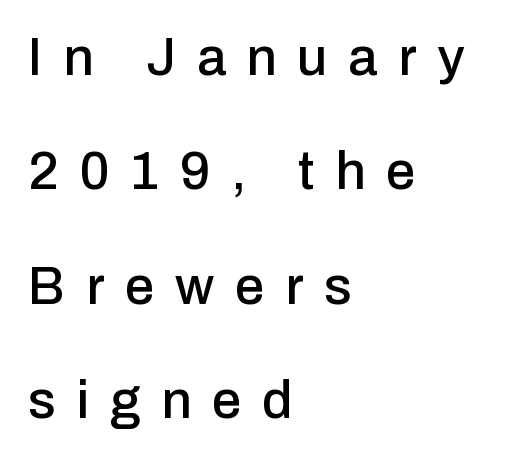
The compositor pushed each line to the left boundary. Does the leading feel generous? Absolutely, it's lavish. The string is rendered with underlining switched off. Is this a fixed-width face? No — the glyphs have proportional, varying widths.
